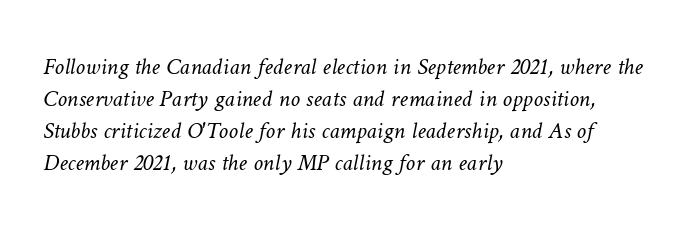
Q: Is the text bold? A: No.
Q: Is the text underlined? A: No.
Q: How is the paragraph aligned? A: Left-aligned.
Q: Is the spacing between letters normal or unusually wide? A: Normal.
Q: Is the spacing between lines tight, normal or loose? A: Normal.
